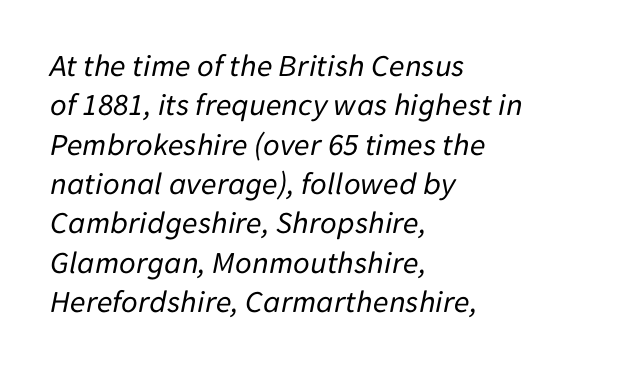
Q: Is the text bold? A: No.
Q: Is the text italic (slanted)? A: Yes, it leans right by about 11 degrees.
Q: Is the text underlined? A: No.
Q: How is the paragraph aligned? A: Left-aligned.
Q: Is the spacing between letters normal or unusually wide? A: Normal.
Q: Width (condensed, normal, or wide)? A: Normal.
Q: Stroke contrast? A: Low.
Q: x-height? A: Medium.
Q: Monospaced? A: No.
